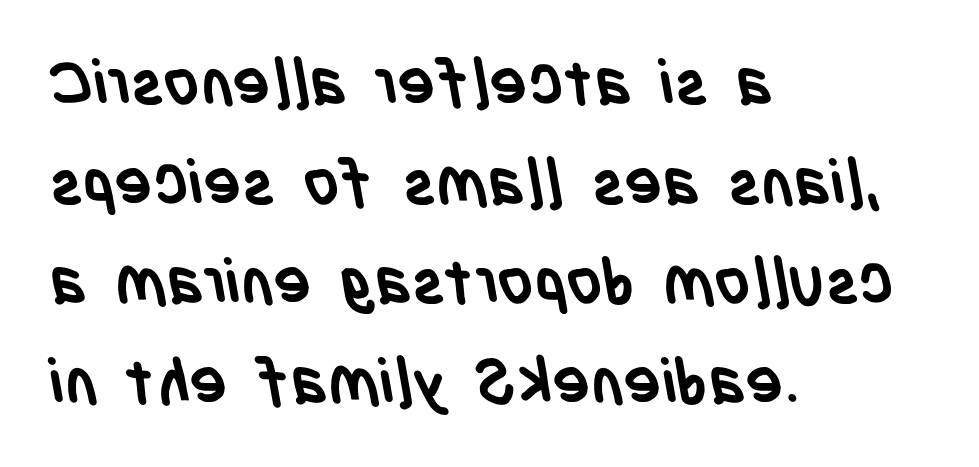
The image shows 63 px semibold, condensed sans-serif type; set left-aligned, normal line spacing (1.58x), normal letter spacing, not underlined; low stroke contrast and a large x-height.
